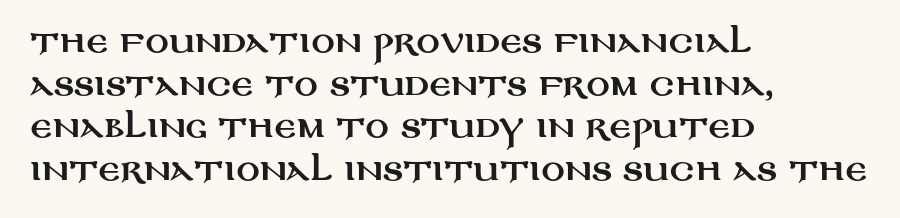
Q: Is the text italic (slanted)? A: No, it is upright.
Q: Is the typeface a serif or a sans-serif typeface? A: Sans-serif.
Q: Is the text underlined? A: No.
Q: How is the paragraph aligned? A: Left-aligned.
Q: Is the spacing between letters normal or unusually wide? A: Normal.
Q: Is the spacing between lines tight, normal or loose? A: Normal.
Q: Width (condensed, normal, or wide)? A: Wide.
Q: Stroke contrast? A: Medium.
Q: x-height? A: Large.
Q: Monospaced? A: No.
